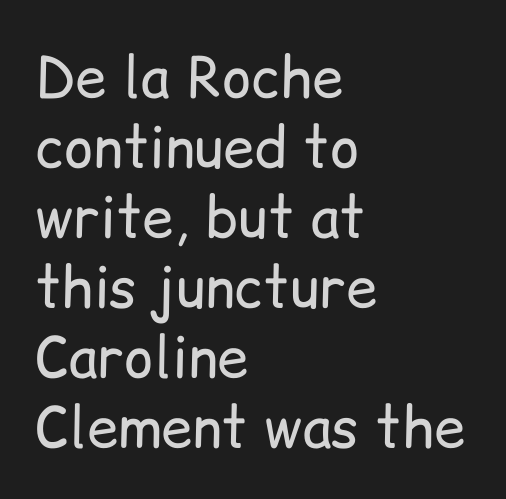
A typesetter would call this proportional, since set widths differ per character. A normal amount of white space separates one row of letters from the next. The glyphs are unaccompanied by any horizontal stroke below them. The font is comparable to plain body text, perhaps lighter. The letters carry no serifs — their stems end cleanly without finishing strokes.
